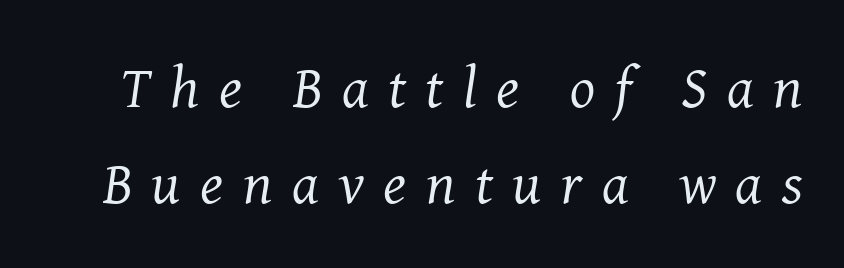
Q: Is the text bold? A: No.
Q: Is the text italic (slanted)? A: Yes, it leans right by about 8 degrees.
Q: Is the typeface a serif or a sans-serif typeface? A: Serif.
Q: Is the text underlined? A: No.
Q: Is the spacing between letters normal or unusually wide? A: Unusually wide.
Q: Is the spacing between lines tight, normal or loose? A: Normal.
Q: Width (condensed, normal, or wide)? A: Normal.
Q: Stroke contrast? A: Medium.
Q: x-height? A: Medium.
Q: Monospaced? A: No.
